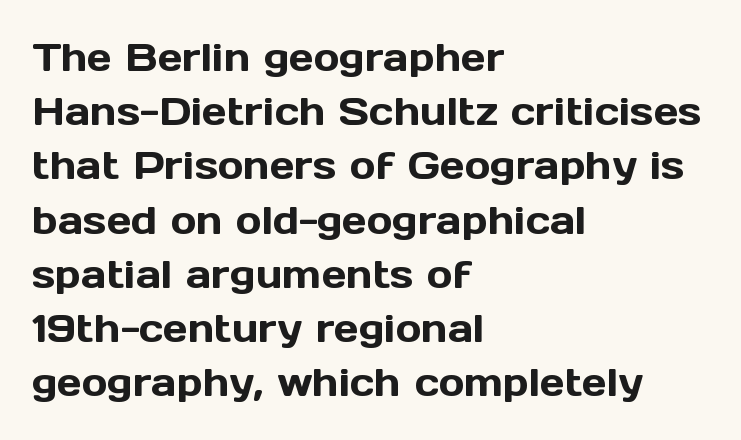
Q: Is the text italic (slanted)? A: No, it is upright.
Q: Is the typeface a serif or a sans-serif typeface? A: Sans-serif.
Q: Is the text underlined? A: No.
Q: How is the paragraph aligned? A: Left-aligned.
Q: Is the spacing between letters normal or unusually wide? A: Normal.
Q: Is the spacing between lines tight, normal or loose? A: Normal.
Q: Width (condensed, normal, or wide)? A: Normal.
Q: x-height? A: Medium.
Q: Monospaced? A: No.
